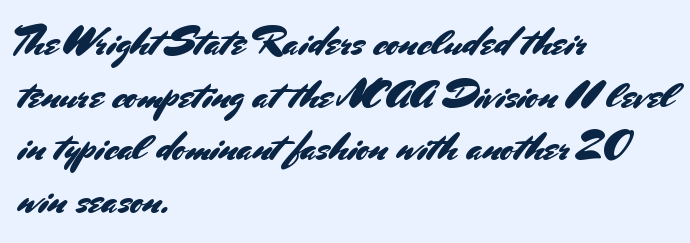
Q: Is the text italic (slanted)? A: Yes.
Q: Is the typeface a serif or a sans-serif typeface? A: Sans-serif.
Q: Is the text underlined? A: No.
Q: How is the paragraph aligned? A: Left-aligned.
Q: Is the spacing between letters normal or unusually wide? A: Normal.
Q: Is the spacing between lines tight, normal or loose? A: Normal.
Q: Width (condensed, normal, or wide)? A: Normal.
Q: Stroke contrast? A: Medium.
Q: x-height? A: Small.
Q: Monospaced? A: No.
